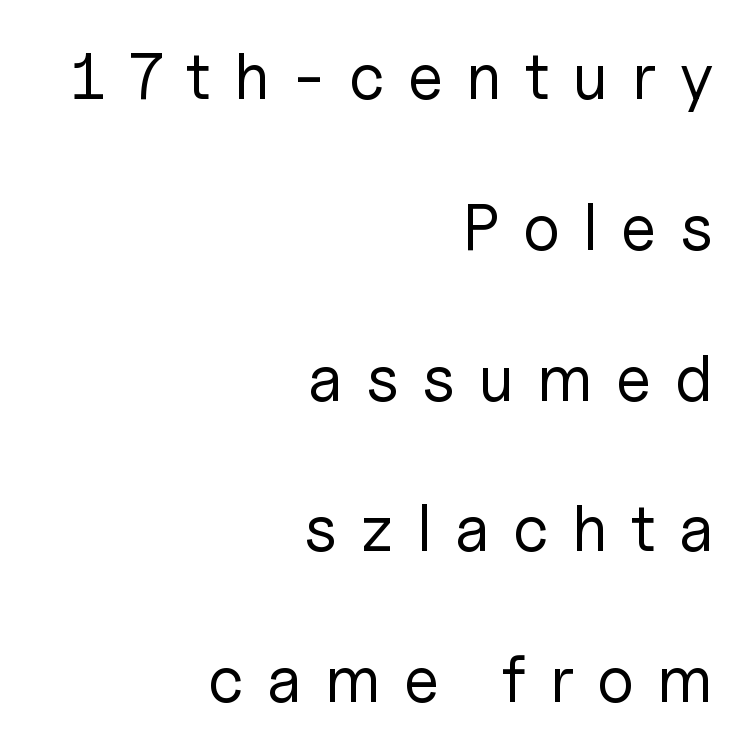
The image shows 65 px regular-weight sans-serif type, upright; set right-aligned, loose line spacing (2.32x), unusually wide letter spacing (+0.36 em), not underlined; low stroke contrast and a medium x-height.
